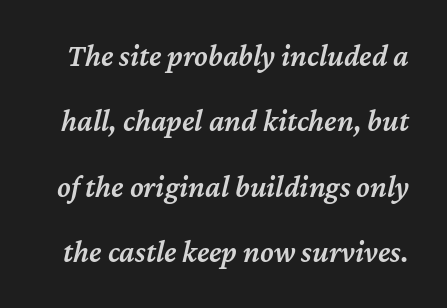
The image shows 31 px semibold type, italic (leaning right); set loose line spacing (2.11x), normal letter spacing, not underlined; medium stroke contrast and a medium x-height.
